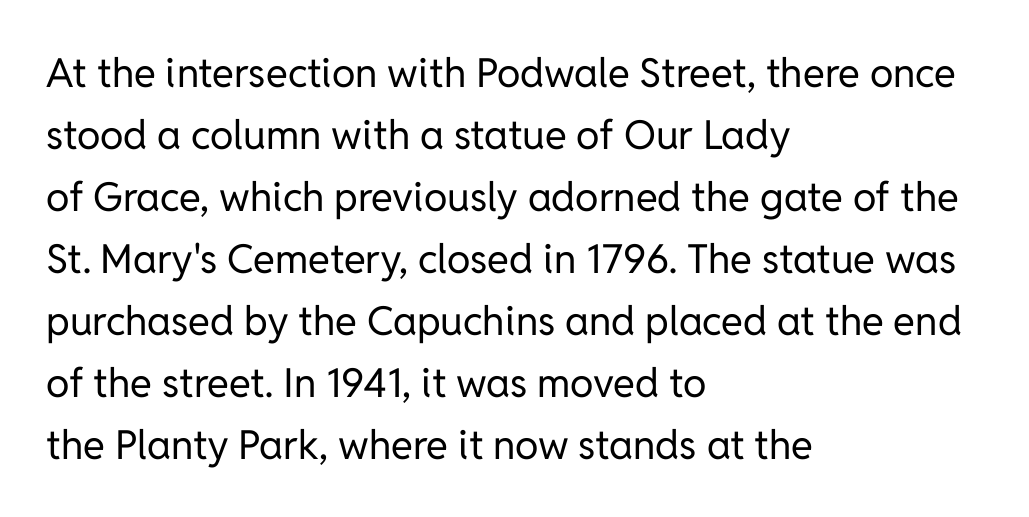
Here the glyphs are tracked normally, forming tight word shapes. You could not count columns in this text — the font is proportionally spaced. The letters look calm and open, with moderate or lighter stems. Plain, unruled lines of type. This block has exactly the height ordinary leading produces. Teacher's note: observe the even left margin — that is flush-left alignment.
